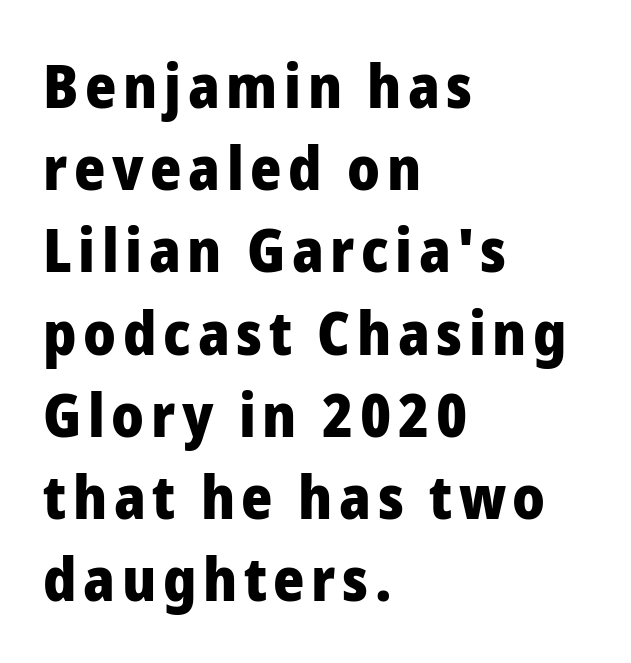
The image shows 60 px heavy sans-serif type, upright; set left-aligned, normal line spacing (1.37x), not underlined; low stroke contrast and a medium x-height.
